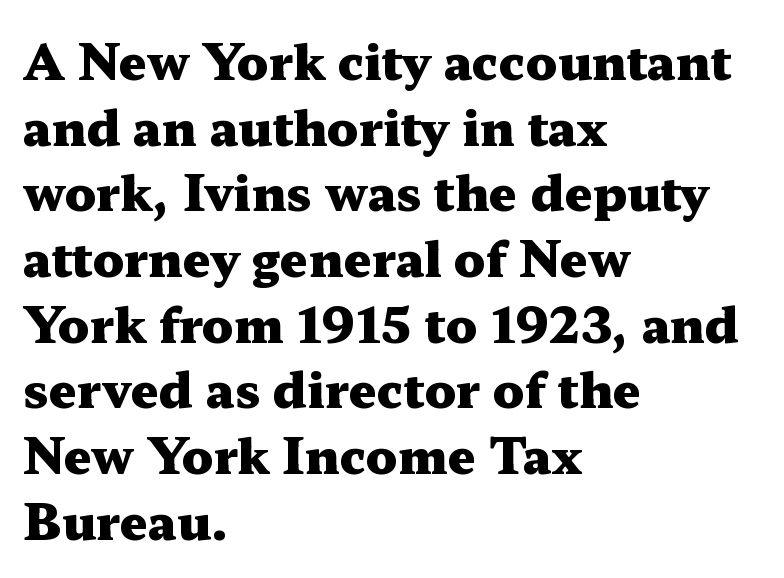
{"serif": "yes", "italic": "no", "bold": "yes", "weight": "heavy", "width": "wide", "stroke_contrast": "medium", "x_height": "medium", "monospaced": "no", "underline": "no", "align": "left", "line_spacing": "normal", "line_spacing_ratio": 1.34, "letter_spacing": "normal", "letter_spacing_em": 0.0, "glyph_px": 49}
